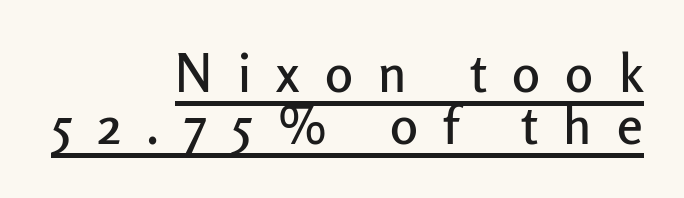
The image shows 52 px sans-serif type, upright; set right-aligned, tight line spacing (1.0x), unusually wide letter spacing (+0.49 em), underlined; low stroke contrast and a medium x-height.
